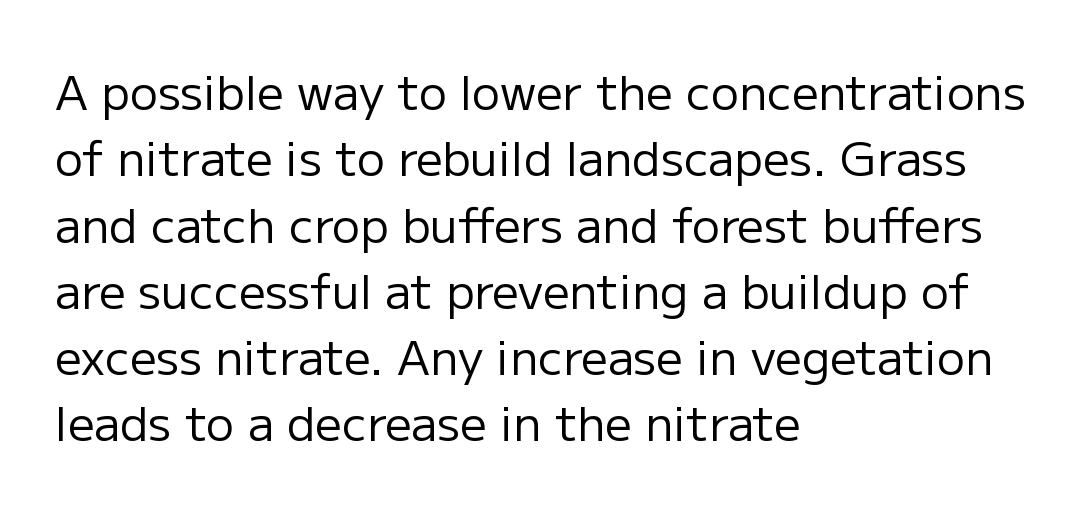
Q: Is the text bold? A: No.
Q: Is the text italic (slanted)? A: No, it is upright.
Q: Is the typeface a serif or a sans-serif typeface? A: Sans-serif.
Q: Is the text underlined? A: No.
Q: How is the paragraph aligned? A: Left-aligned.
Q: Is the spacing between letters normal or unusually wide? A: Normal.
Q: Is the spacing between lines tight, normal or loose? A: Normal.
Q: Width (condensed, normal, or wide)? A: Normal.
Q: Stroke contrast? A: Low.
Q: x-height? A: Medium.
Q: Monospaced? A: No.
